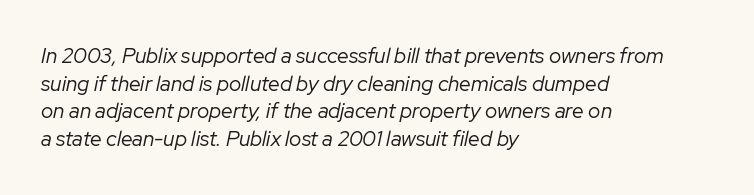
Q: Is the text bold? A: No.
Q: Is the text italic (slanted)? A: Yes, it leans right by about 12 degrees.
Q: Is the text underlined? A: No.
Q: How is the paragraph aligned? A: Left-aligned.
Q: Is the spacing between letters normal or unusually wide? A: Normal.
Q: Is the spacing between lines tight, normal or loose? A: Normal.
